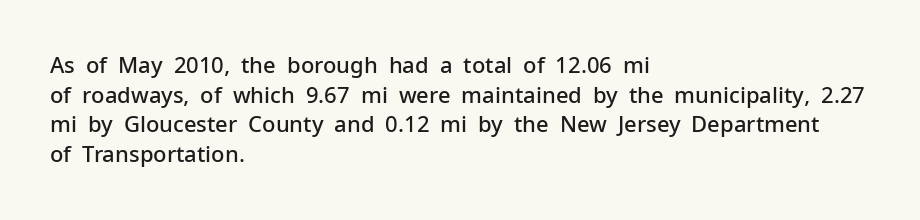
{"italic": "no", "bold": "semi", "underline": "no", "align": "left", "line_spacing": "normal", "line_spacing_ratio": 1.35, "letter_spacing": "normal", "letter_spacing_em": 0.0, "glyph_px": 22}
